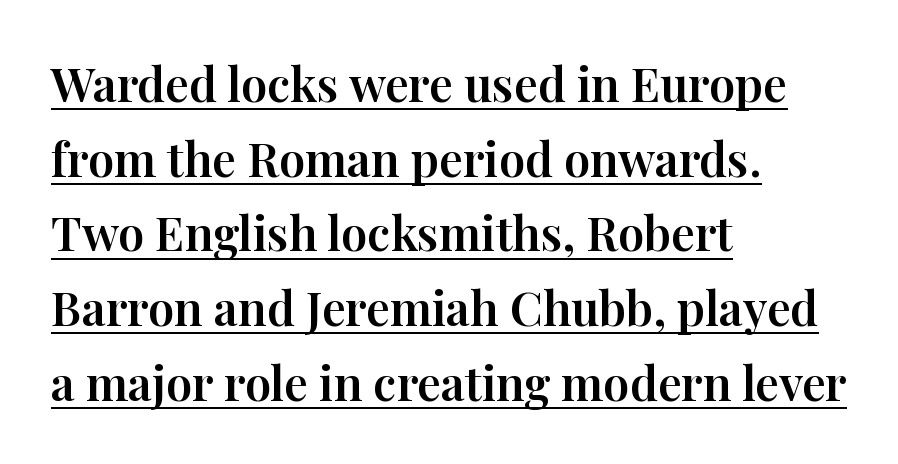
The image shows 47 px serif type, upright; set left-aligned, normal line spacing (1.59x), normal letter spacing, underlined; high stroke contrast and a medium x-height.
